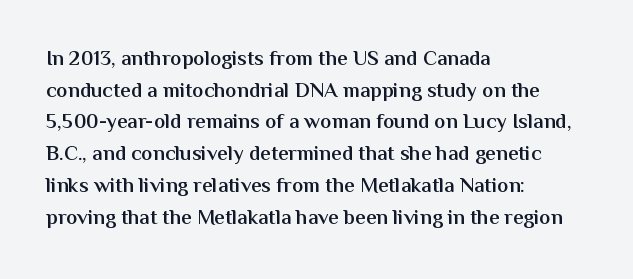
Italic? Not at all — the glyphs are vertical. A typesetter would call this zero additional tracking. The typesetting leans somewhat heavy: a semibold. The string is rendered with underlining switched off. The setting favours the left margin, as ordinary paragraphs usually do.
